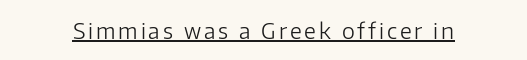
{"italic": "no", "bold": "no", "underline": "yes", "glyph_px": 22}
